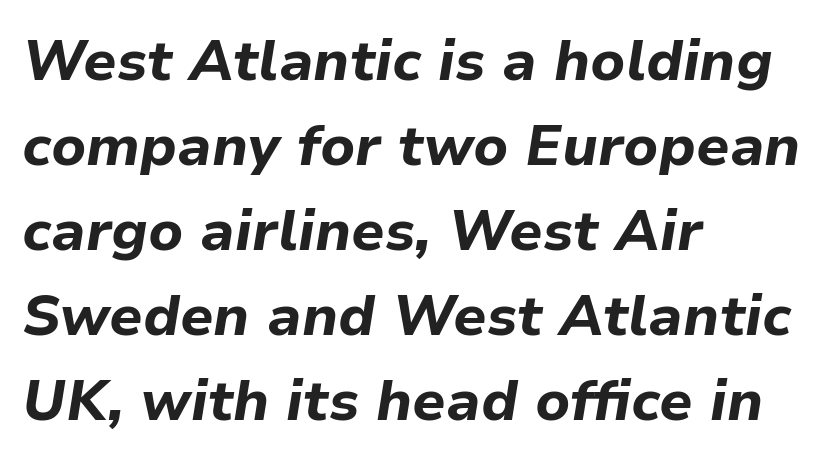
Short note: letters normally spaced. Honestly, the row spacing looks completely unremarkable. Every character sits at an angle, as italics do. The lines in this sample share a left origin and differ only in where they stop. Any mark beneath the type? The region is blank. Summary of weight: heavy, a full bold.
